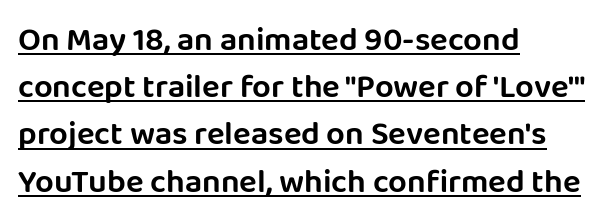
{"serif": "no", "italic": "no", "width": "normal", "stroke_contrast": "low", "x_height": "large", "monospaced": "no", "underline": "yes", "align": "left", "line_spacing": "normal", "line_spacing_ratio": 1.43, "letter_spacing": "normal", "letter_spacing_em": 0.0, "glyph_px": 33}
